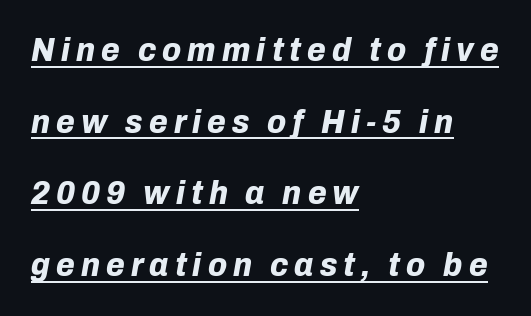
Q: Is the text bold? A: Yes.
Q: Is the text italic (slanted)? A: Yes, it leans right by about 10 degrees.
Q: Is the text underlined? A: Yes.
Q: How is the paragraph aligned? A: Left-aligned.
Q: Is the spacing between lines tight, normal or loose? A: Loose.
Q: Width (condensed, normal, or wide)? A: Normal.
Q: Stroke contrast? A: Low.
Q: x-height? A: Medium.
Q: Monospaced? A: No.
